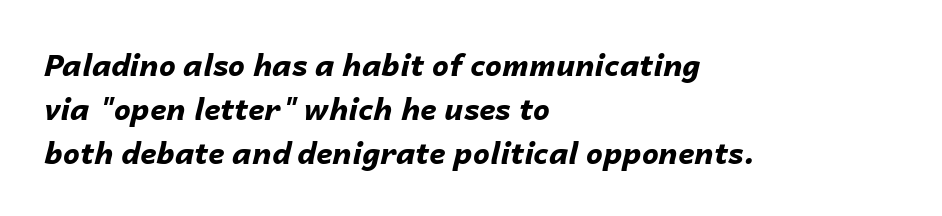
Q: Is the text bold? A: Yes.
Q: Is the text italic (slanted)? A: Yes, it leans right by about 14 degrees.
Q: Is the text underlined? A: No.
Q: How is the paragraph aligned? A: Left-aligned.
Q: Is the spacing between letters normal or unusually wide? A: Normal.
Q: Is the spacing between lines tight, normal or loose? A: Normal.
Q: Width (condensed, normal, or wide)? A: Normal.
Q: Stroke contrast? A: Low.
Q: x-height? A: Medium.
Q: Monospaced? A: No.
